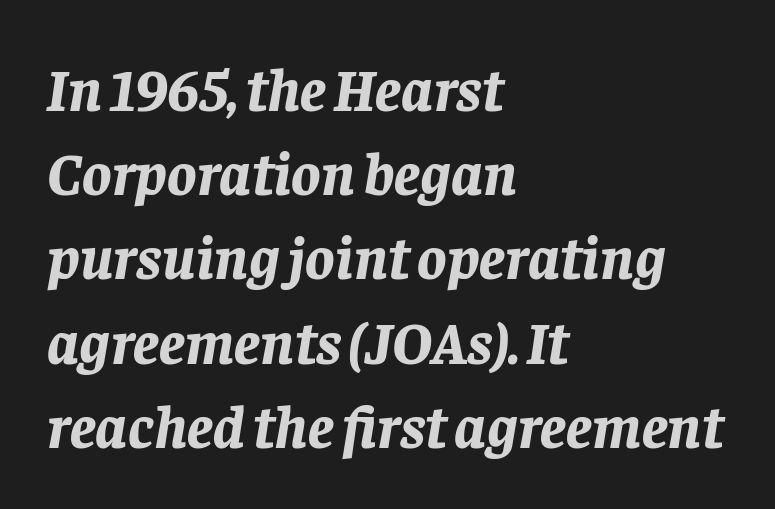
Q: Is the text bold? A: Yes.
Q: Is the text italic (slanted)? A: Yes, it leans right by about 8 degrees.
Q: Is the text underlined? A: No.
Q: How is the paragraph aligned? A: Left-aligned.
Q: Is the spacing between letters normal or unusually wide? A: Normal.
Q: Is the spacing between lines tight, normal or loose? A: Normal.
Q: Width (condensed, normal, or wide)? A: Normal.
Q: Stroke contrast? A: Low.
Q: x-height? A: Large.
Q: Monospaced? A: No.
